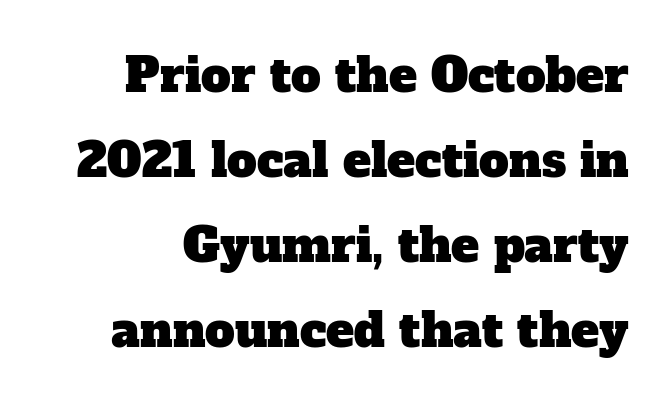
The image shows 47 px serif type; set line spacing 1.81x, normal letter spacing, not underlined; low stroke contrast and a medium x-height.
